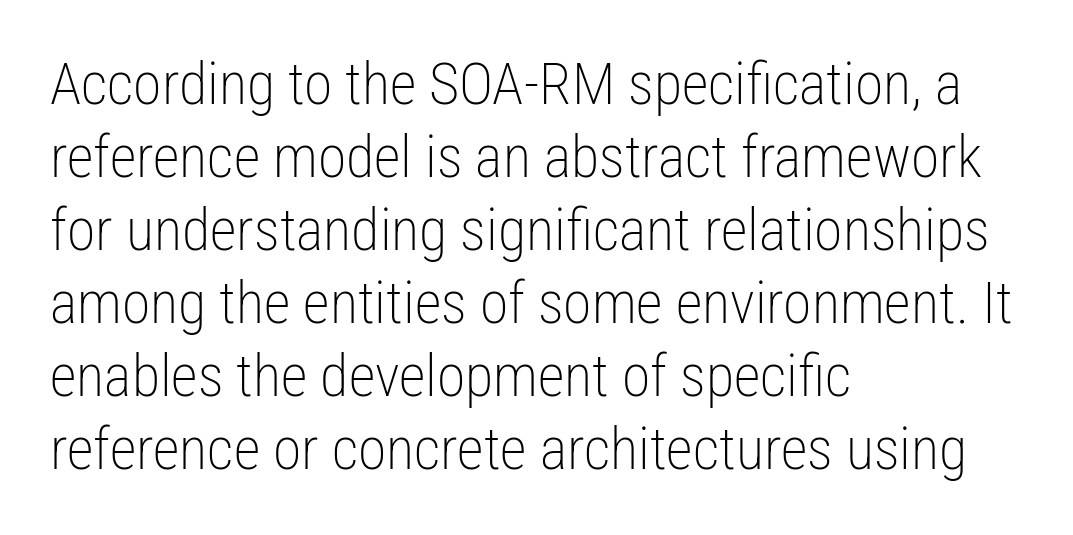
Reading down the block, your eye returns to a fixed left position each line. Unbolded letterforms with no extra heft. Vertically, the passage feels balanced, rows spaced as you'd expect. Note the varied advance widths — an 'i' is clearly narrower than an 'm'. You could call the tracking neutral — neither tight nor loose.
